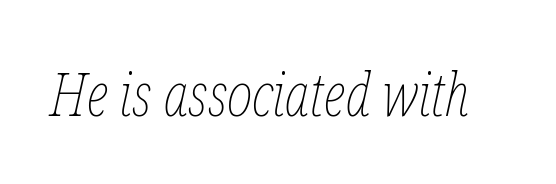
The image shows 61 px thin, condensed type, italic (leaning right); set normal letter spacing, not underlined; low stroke contrast and a medium x-height.
